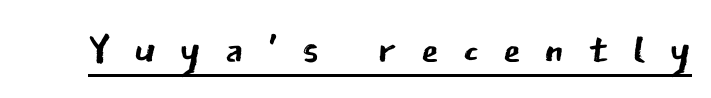
The image shows 57 px regular-weight sans-serif type, upright; set unusually wide letter spacing (+0.42 em), underlined; low stroke contrast and a medium x-height.
